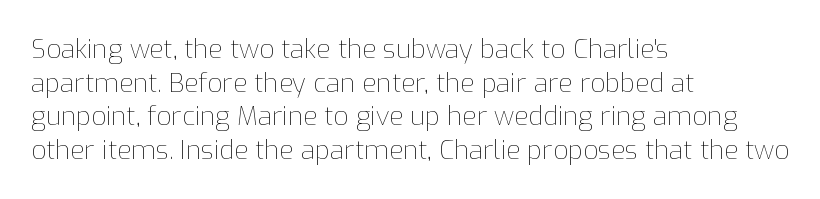
The image shows 26 px text type, upright; set left-aligned, normal line spacing (1.29x), normal letter spacing, not underlined.
